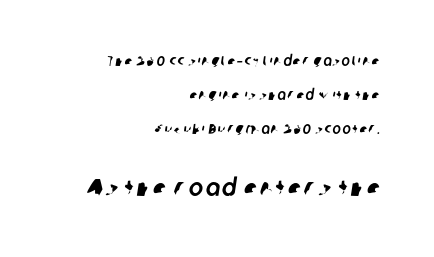
Q: Is the text underlined? A: No.
Q: How is the paragraph aligned? A: Right-aligned.
Q: Is the spacing between lines tight, normal or loose? A: Loose.
Q: Which block of text is set in a larger size, the first (top) or the second (bottom)? A: The second (bottom) one.
